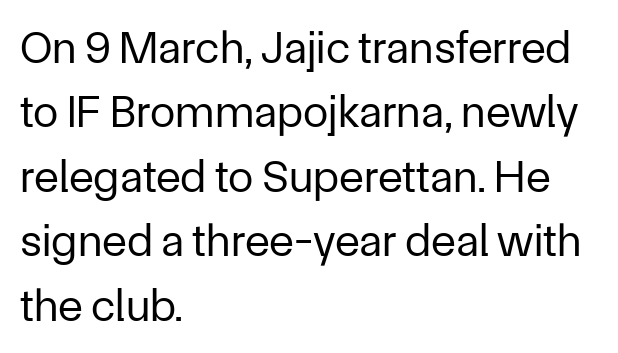
{"serif": "no", "italic": "no", "bold": "no", "weight": "regular", "width": "normal", "stroke_contrast": "low", "x_height": "medium", "monospaced": "no", "underline": "no", "align": "left", "line_spacing": "normal", "line_spacing_ratio": 1.4, "letter_spacing": "normal", "letter_spacing_em": 0.0, "glyph_px": 46}
